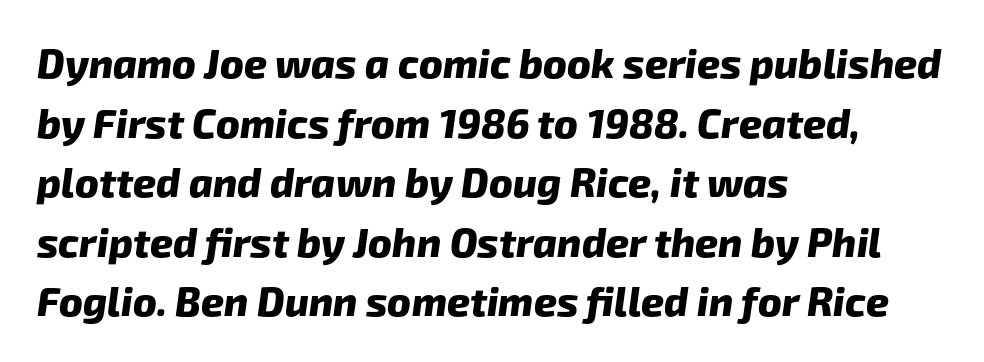
In terms of leading, this rendering sits right in the middle. No feet cap the strokes, marking this as sans-serif type. Heft: maximum for text — a bold. Compared with typical body copy, the letter spacing here is the same.
